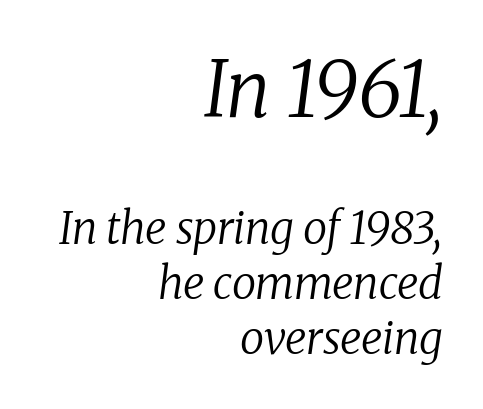
The image shows 77 px regular-weight serif type, italic (leaning right); set right-aligned, normal line spacing (1.26x), normal letter spacing, not underlined; the first (top) block is 1.75x larger; low stroke contrast and a medium x-height.
